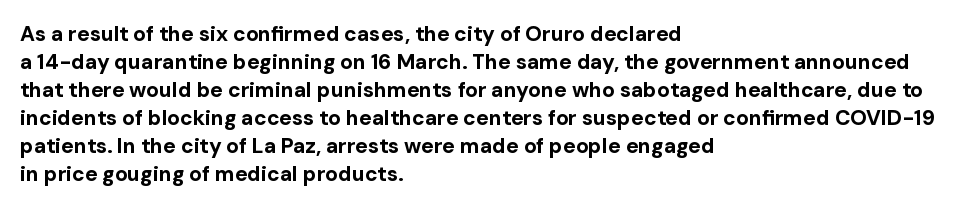
{"italic": "no", "bold": "yes", "underline": "no", "align": "left", "line_spacing": "normal", "line_spacing_ratio": 1.33, "letter_spacing": "normal", "letter_spacing_em": 0.0, "glyph_px": 21}
